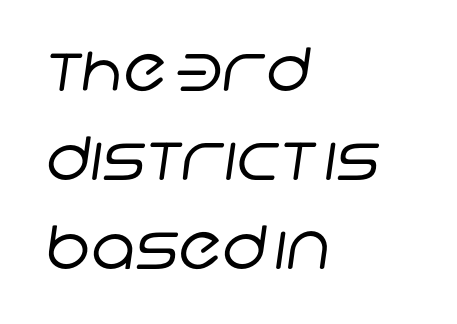
The typeface has the unassuming heft of standard copy or less. Leading matches the norm, producing a regular column. Grotesque or geometric, the face here clearly has no serifs. Nobody touched the tracking dial on this one. No word sits above an underline.
